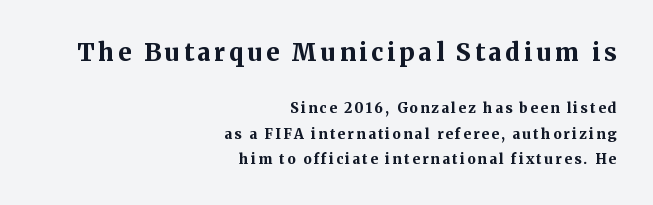
{"italic": "no", "bold": "yes", "underline": "no", "align": "right", "line_spacing_ratio": 1.8, "larger_block": "first", "size_ratio": 1.71, "glyph_px": 24}
